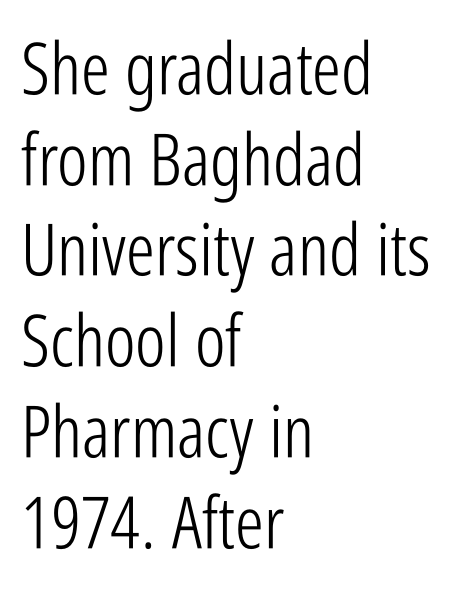
{"serif": "no", "italic": "no", "bold": "no", "weight": "light", "width": "condensed", "stroke_contrast": "low", "x_height": "medium", "monospaced": "no", "underline": "no", "align": "left", "line_spacing": "normal", "line_spacing_ratio": 1.26, "letter_spacing": "normal", "letter_spacing_em": 0.0, "glyph_px": 72}
